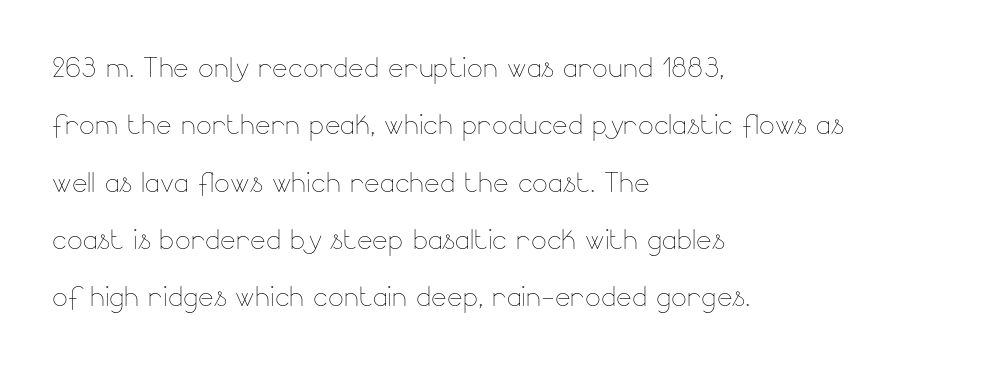
Think standard paragraph weight, or any step lighter than that. Style check: upright. The lines in this sample share a left origin and differ only in where they stop. Quick note: underline off. Baseline-to-baseline distance is the conventional proportion of letter height. Compared with typical body copy, the letter spacing here is the same.
